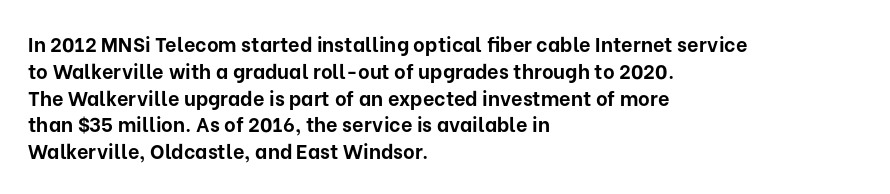
Q: Is the text bold? A: Yes.
Q: Is the text italic (slanted)? A: No, it is upright.
Q: Is the text underlined? A: No.
Q: How is the paragraph aligned? A: Left-aligned.
Q: Is the spacing between letters normal or unusually wide? A: Normal.
Q: Is the spacing between lines tight, normal or loose? A: Normal.
